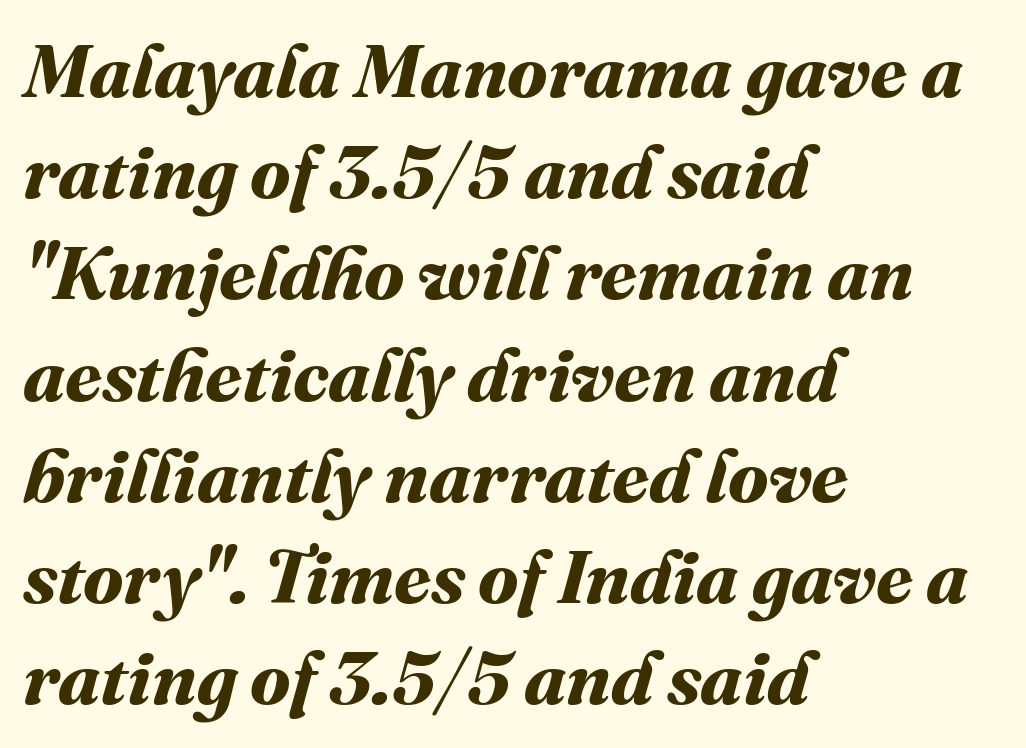
{"bold": "yes", "weight": "bold", "width": "normal", "stroke_contrast": "medium", "x_height": "medium", "monospaced": "no", "underline": "no", "align": "left", "line_spacing": "normal", "line_spacing_ratio": 1.35, "letter_spacing": "normal", "letter_spacing_em": 0.0, "glyph_px": 75}
